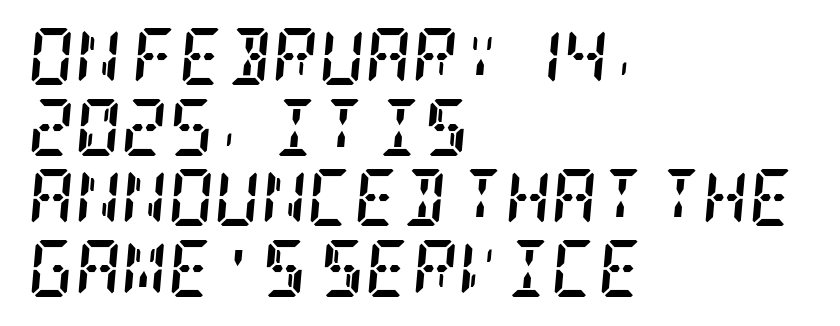
The image shows 57 px semibold, condensed serif type, italic (leaning right); set left-aligned, line spacing 1.24x, normal letter spacing, not underlined; low stroke contrast and a large x-height.
